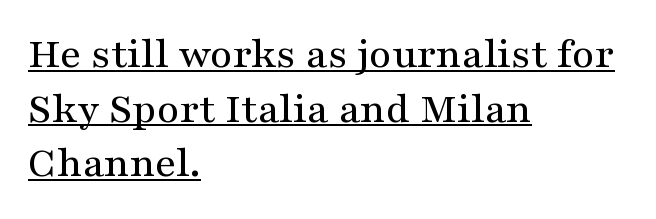
{"serif": "yes", "italic": "no", "width": "wide", "stroke_contrast": "medium", "x_height": "medium", "monospaced": "no", "underline": "yes", "align": "left", "line_spacing": "normal", "line_spacing_ratio": 1.27, "letter_spacing": "normal", "letter_spacing_em": 0.0, "glyph_px": 43}
